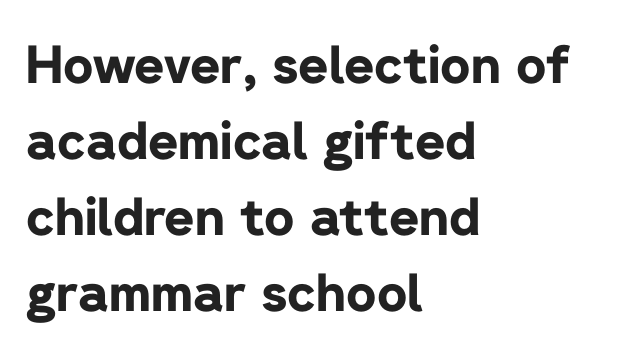
The image shows 52 px bold sans-serif type, upright; set left-aligned, normal line spacing (1.46x), normal letter spacing, not underlined; low stroke contrast and a medium x-height.
